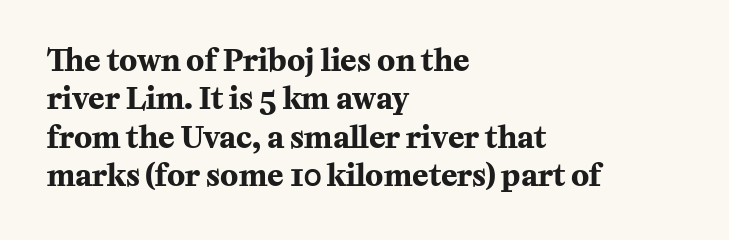
The lettering holds an erect, upright posture throughout. In terms of letterspacing, this is plain default setting. Vertically, the passage feels balanced, rows spaced as you'd expect. Typographic density is high because the face is bold. Note: serifs present on the glyphs. The letters advance in unequal steps, a hallmark of proportional type.
